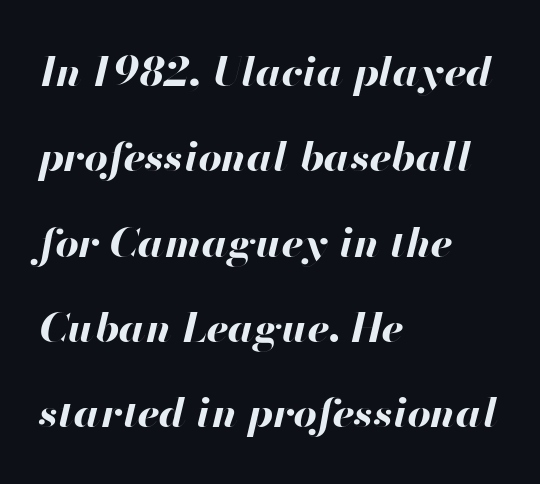
The face used here has a pronounced slope to its letters. The designer dialed line spacing up above the default. Chunky letters — that's bold for sure. These lines are set flush left with a ragged right edge. Looks like regular typesetting: each glyph gets only the width it needs. The gaps between neighbouring characters are ordinary and unremarkable.
